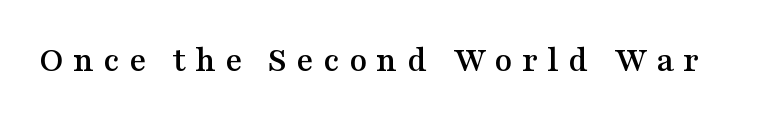
The image shows 36 px wide serif type, upright; set unusually wide letter spacing (+0.26 em), not underlined; medium stroke contrast and a medium x-height.
